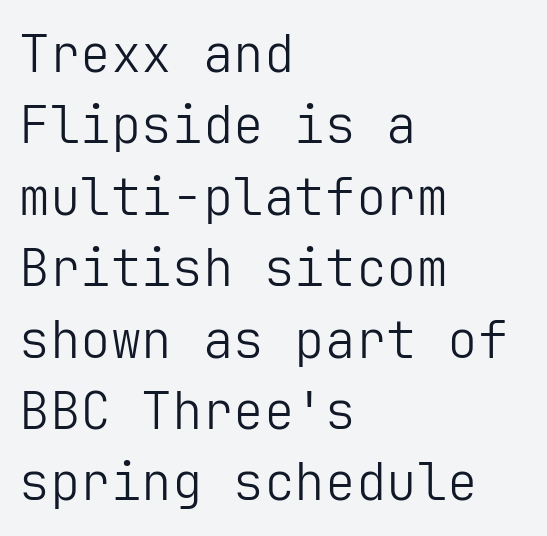
The image shows 51 px light sans-serif type, upright; set left-aligned, normal line spacing (1.4x), normal letter spacing, not underlined; low stroke contrast and a medium x-height.
